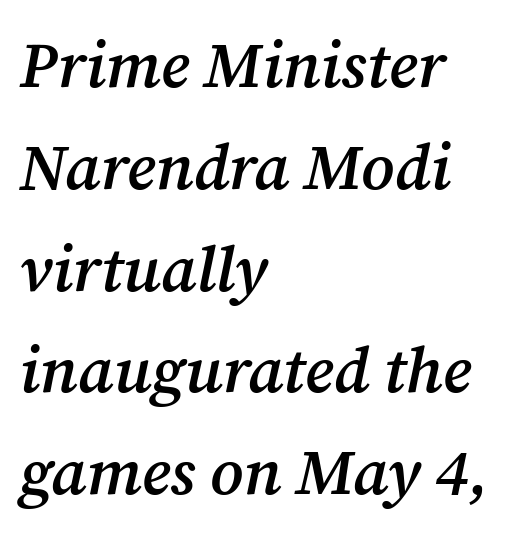
The image shows 64 px semibold serif type, italic (leaning right); set left-aligned, normal line spacing (1.59x), normal letter spacing, not underlined; medium stroke contrast and a medium x-height.
